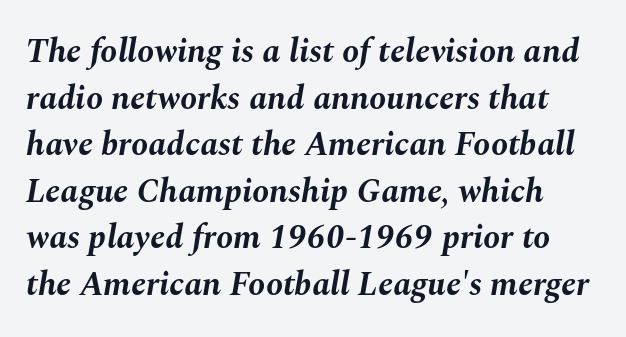
The image shows 34 px bold type, italic (leaning right); set normal line spacing (1.37x), normal letter spacing, not underlined; medium stroke contrast and a medium x-height.
